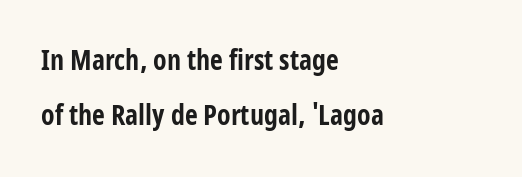
{"serif": "no", "italic": "no", "bold": "yes", "weight": "bold", "width": "condensed", "stroke_contrast": "low", "x_height": "medium", "monospaced": "no", "underline": "no", "align": "left", "line_spacing": "loose", "line_spacing_ratio": 1.98, "letter_spacing": "normal", "letter_spacing_em": 0.0, "glyph_px": 28}
